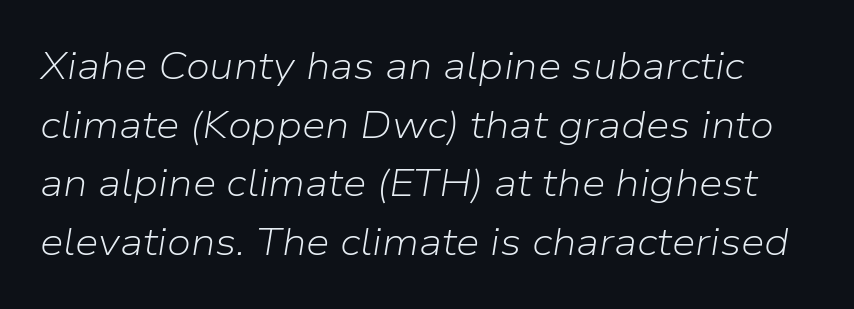
The image shows 38 px light type, italic (leaning right); set normal line spacing (1.54x), normal letter spacing, not underlined; low stroke contrast and a medium x-height.
